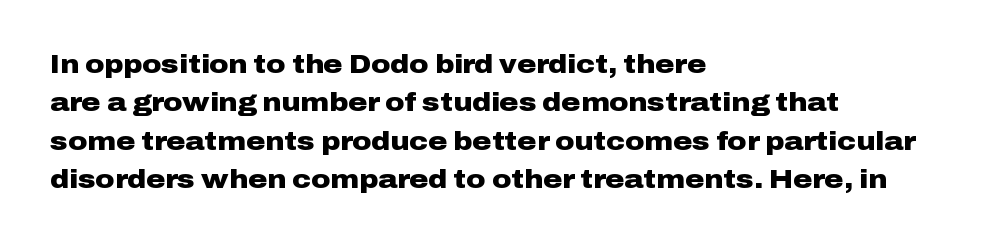
{"italic": "no", "bold": "yes", "underline": "no", "align": "left", "line_spacing": "normal", "line_spacing_ratio": 1.48, "letter_spacing": "normal", "letter_spacing_em": 0.0, "glyph_px": 26}
